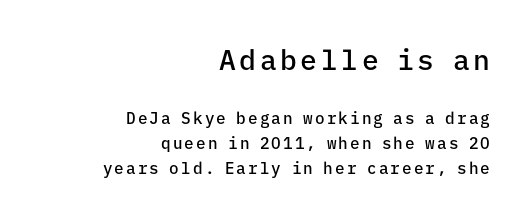
Q: Is the text bold? A: Semi-bold.
Q: Is the text italic (slanted)? A: No, it is upright.
Q: Is the typeface a serif or a sans-serif typeface? A: Sans-serif.
Q: Is the text underlined? A: No.
Q: How is the paragraph aligned? A: Right-aligned.
Q: Is the spacing between lines tight, normal or loose? A: Normal.
Q: Which block of text is set in a larger size, the first (top) or the second (bottom)? A: The first (top) one.
Q: Width (condensed, normal, or wide)? A: Normal.
Q: Stroke contrast? A: Low.
Q: x-height? A: Medium.
Q: Monospaced? A: Yes.
